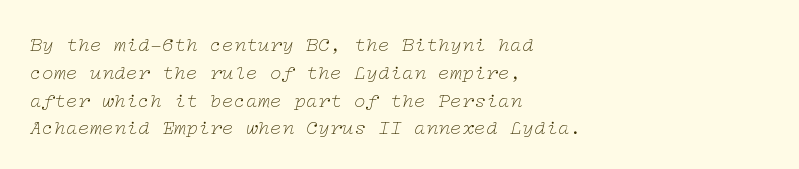
{"italic": "yes", "lean": "right", "slant_degrees": 12, "bold": "no", "underline": "no", "align": "left", "line_spacing": "normal", "line_spacing_ratio": 1.39, "letter_spacing": "normal", "letter_spacing_em": 0.0, "glyph_px": 20}
